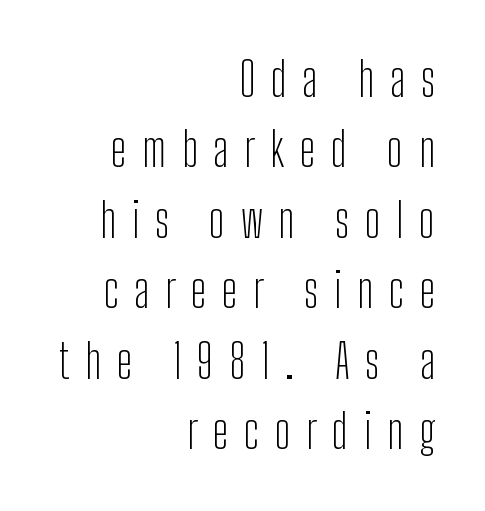
{"serif": "no", "italic": "no", "bold": "no", "weight": "light", "width": "condensed", "stroke_contrast": "low", "x_height": "medium", "monospaced": "no", "underline": "no", "align": "right", "line_spacing": "normal", "line_spacing_ratio": 1.5, "letter_spacing": "wide", "letter_spacing_em": 0.33, "glyph_px": 47}
